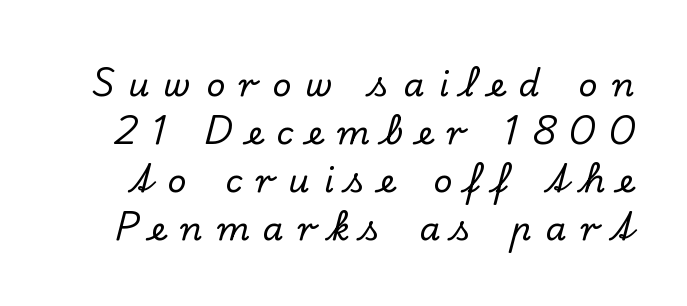
The image shows 33 px serif type; set normal line spacing (1.45x), unusually wide letter spacing (+0.43 em), not underlined; low stroke contrast and a small x-height.
